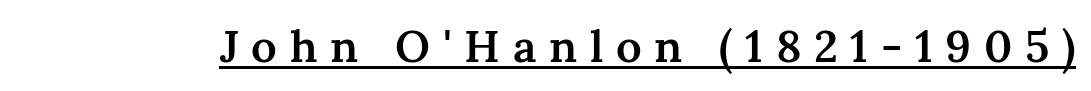
{"serif": "yes", "italic": "no", "bold": "semi", "weight": "semibold", "width": "normal", "stroke_contrast": "medium", "x_height": "medium", "monospaced": "no", "underline": "yes", "letter_spacing": "wide", "letter_spacing_em": 0.28, "glyph_px": 45}
